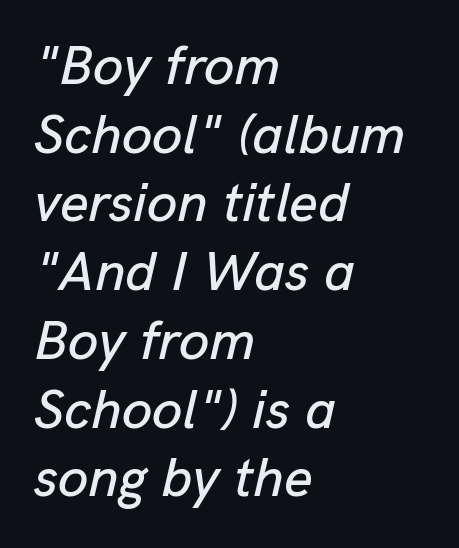
Is the block centered? No — it sits flush against the left margin. Italic? Definitely — the glyphs are oblique. The passage shown stacks its lines at a standard gap. A typesetter would call this zero additional tracking. These lines are rendered in a variable-pitch font.
